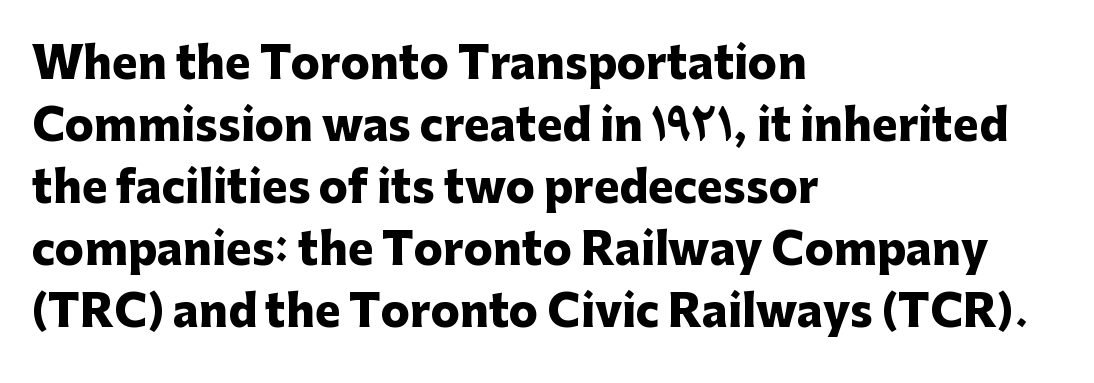
The image shows 43 px heavy sans-serif type, upright; set left-aligned, normal line spacing (1.44x), normal letter spacing, not underlined; low stroke contrast and a medium x-height.
